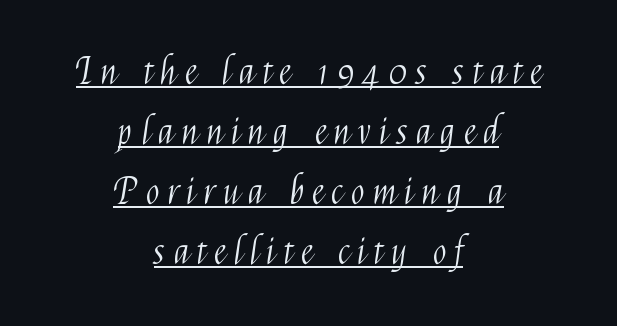
{"serif": "no", "bold": "no", "weight": "light", "width": "condensed", "stroke_contrast": "medium", "x_height": "medium", "monospaced": "no", "underline": "yes", "align": "center", "line_spacing": "normal", "line_spacing_ratio": 1.67, "letter_spacing": "wide", "letter_spacing_em": 0.24, "glyph_px": 36}
